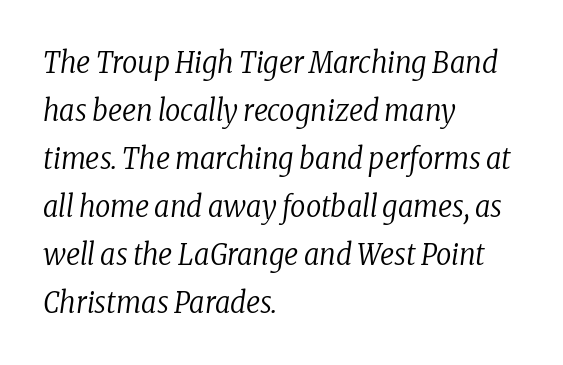
The image shows 30 px regular-weight, condensed serif type, italic (leaning right); set left-aligned, normal line spacing (1.6x), normal letter spacing, not underlined; low stroke contrast and a medium x-height.
